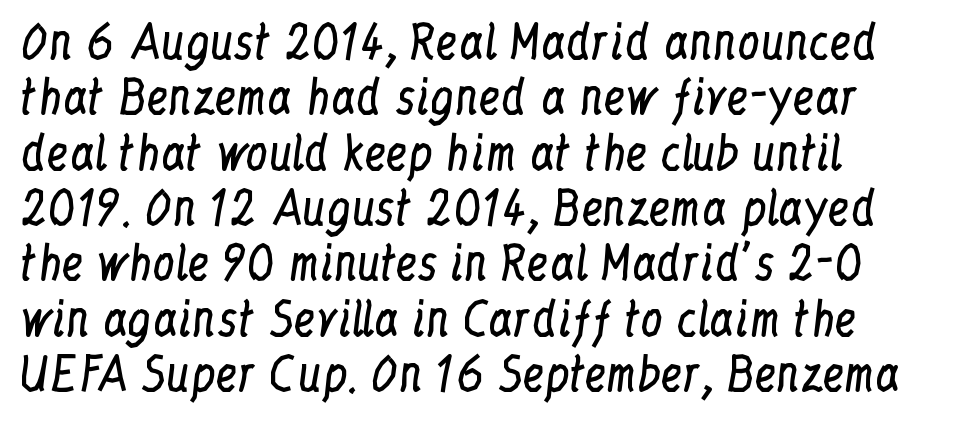
{"serif": "yes", "bold": "no", "weight": "regular", "width": "condensed", "stroke_contrast": "low", "x_height": "medium", "monospaced": "no", "underline": "no", "align": "left", "line_spacing_ratio": 1.23, "letter_spacing": "normal", "letter_spacing_em": 0.0, "glyph_px": 45}
